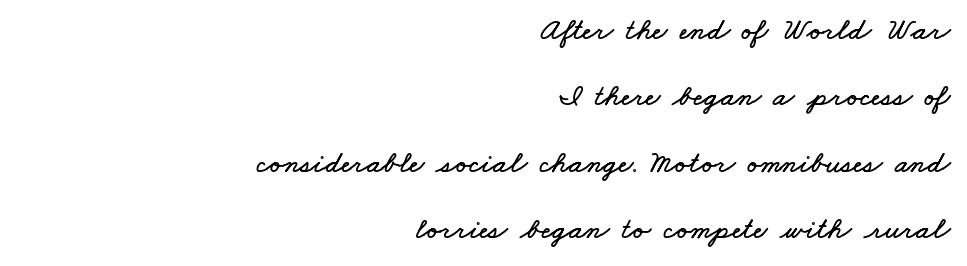
{"width": "wide", "stroke_contrast": "low", "x_height": "small", "monospaced": "no", "underline": "no", "align": "right", "line_spacing": "loose", "line_spacing_ratio": 2.14, "letter_spacing": "normal", "letter_spacing_em": 0.0, "glyph_px": 31}
